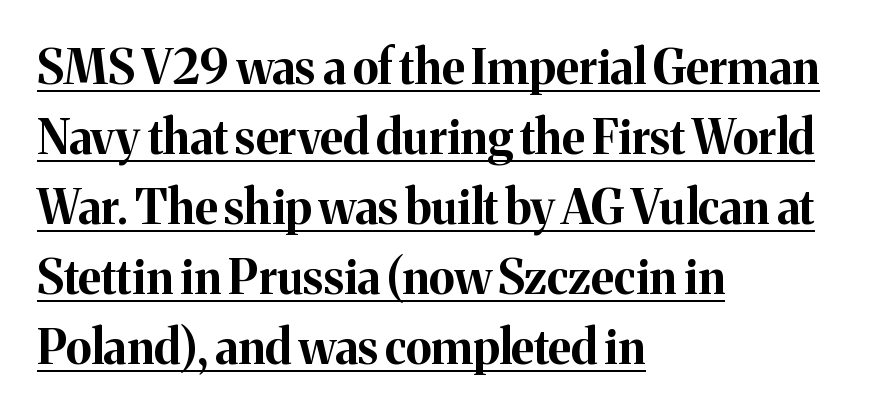
Q: Is the text bold? A: Yes.
Q: Is the text italic (slanted)? A: No, it is upright.
Q: Is the typeface a serif or a sans-serif typeface? A: Serif.
Q: Is the text underlined? A: Yes.
Q: How is the paragraph aligned? A: Left-aligned.
Q: Is the spacing between letters normal or unusually wide? A: Normal.
Q: Is the spacing between lines tight, normal or loose? A: Normal.
Q: Width (condensed, normal, or wide)? A: Normal.
Q: Stroke contrast? A: Medium.
Q: x-height? A: Medium.
Q: Monospaced? A: No.
